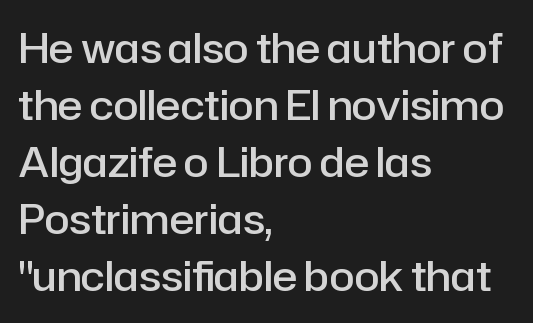
The image shows 41 px semibold sans-serif type, upright; set left-aligned, normal line spacing (1.39x), normal letter spacing, not underlined; low stroke contrast and a medium x-height.
